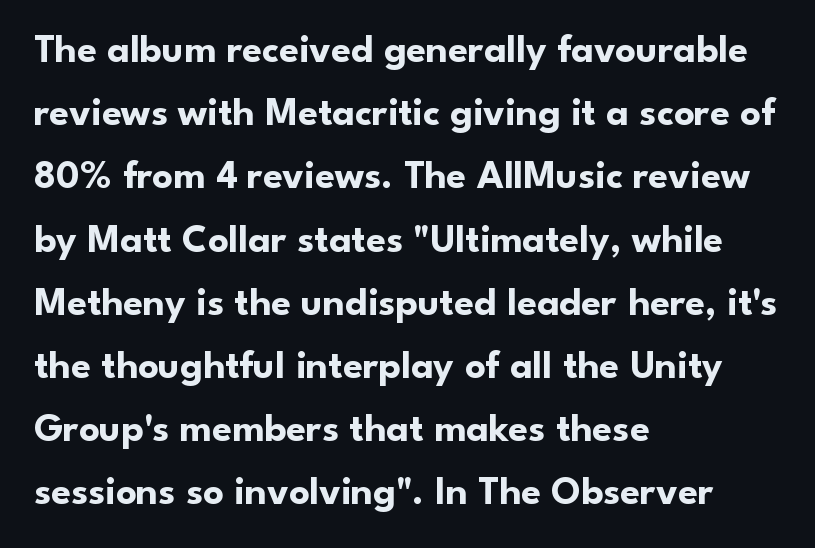
{"serif": "no", "italic": "no", "bold": "yes", "weight": "bold", "width": "normal", "stroke_contrast": "low", "x_height": "small", "monospaced": "no", "underline": "no", "align": "left", "line_spacing": "normal", "line_spacing_ratio": 1.58, "letter_spacing": "normal", "letter_spacing_em": 0.0, "glyph_px": 40}
